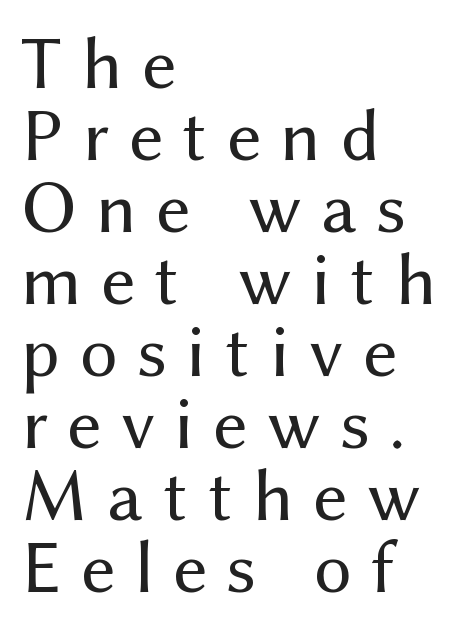
The image shows 75 px regular-weight sans-serif type, upright; set left-aligned, tight line spacing (0.96x), unusually wide letter spacing (+0.26 em), not underlined; medium stroke contrast and a medium x-height.
